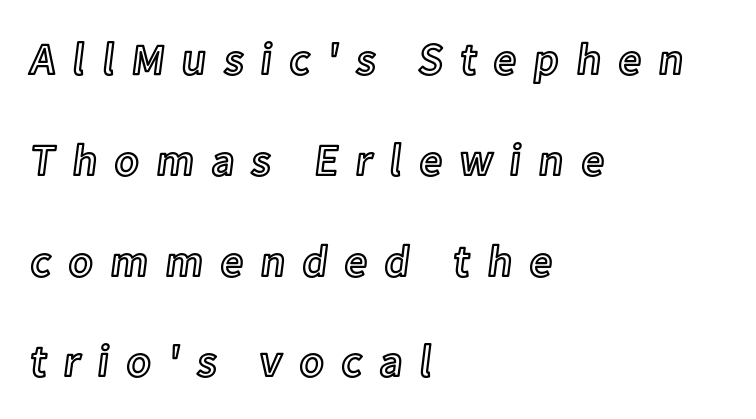
Leading: increased. The rendering inserts visible extra space after every character. Line starts are locked; line ends wander. The passage shown is typed in a proportional face where columns would drift.
